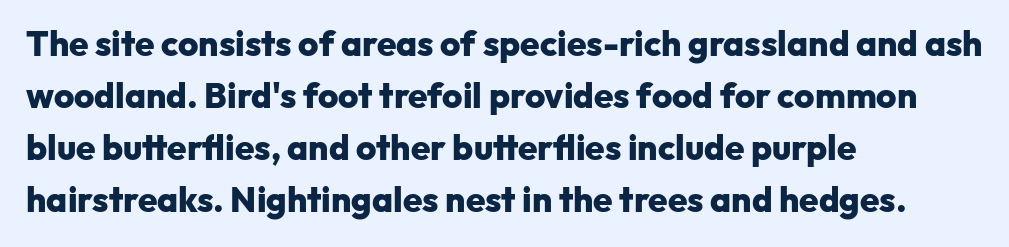
Q: Is the text bold? A: Yes.
Q: Is the text italic (slanted)? A: No, it is upright.
Q: Is the typeface a serif or a sans-serif typeface? A: Sans-serif.
Q: Is the text underlined? A: No.
Q: How is the paragraph aligned? A: Left-aligned.
Q: Is the spacing between letters normal or unusually wide? A: Normal.
Q: Is the spacing between lines tight, normal or loose? A: Normal.
Q: Width (condensed, normal, or wide)? A: Normal.
Q: Stroke contrast? A: Low.
Q: x-height? A: Medium.
Q: Monospaced? A: No.
